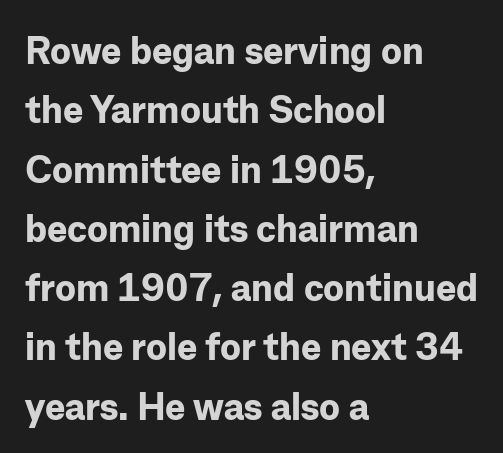
Q: Is the text bold? A: Yes.
Q: Is the text italic (slanted)? A: No, it is upright.
Q: Is the typeface a serif or a sans-serif typeface? A: Sans-serif.
Q: Is the text underlined? A: No.
Q: How is the paragraph aligned? A: Left-aligned.
Q: Is the spacing between letters normal or unusually wide? A: Normal.
Q: Is the spacing between lines tight, normal or loose? A: Normal.
Q: Width (condensed, normal, or wide)? A: Normal.
Q: Stroke contrast? A: Low.
Q: x-height? A: Medium.
Q: Monospaced? A: No.
